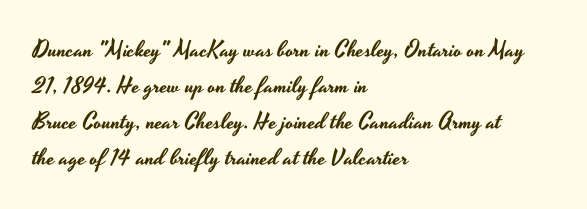
{"underline": "no", "align": "left", "line_spacing": "normal", "line_spacing_ratio": 1.56, "letter_spacing": "normal", "letter_spacing_em": 0.0, "glyph_px": 23}
